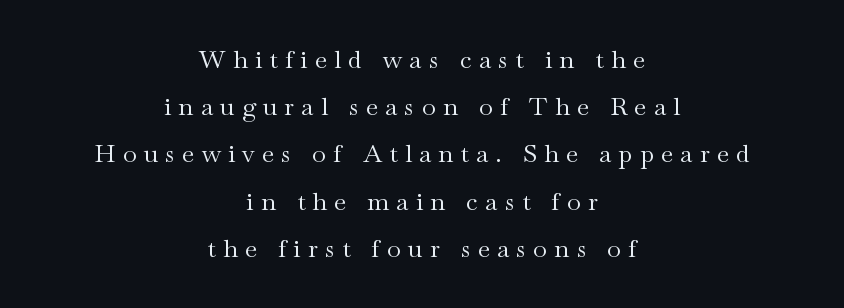
{"italic": "no", "bold": "no", "underline": "no", "align": "center", "line_spacing_ratio": 1.89, "letter_spacing": "wide", "letter_spacing_em": 0.29, "glyph_px": 25}
